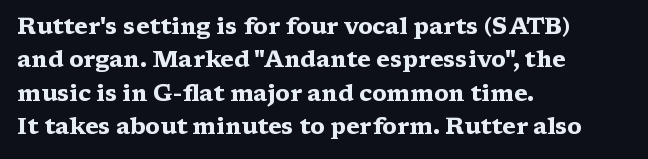
The image shows 23 px bold type, upright; set left-aligned, normal line spacing (1.45x), normal letter spacing, not underlined.
